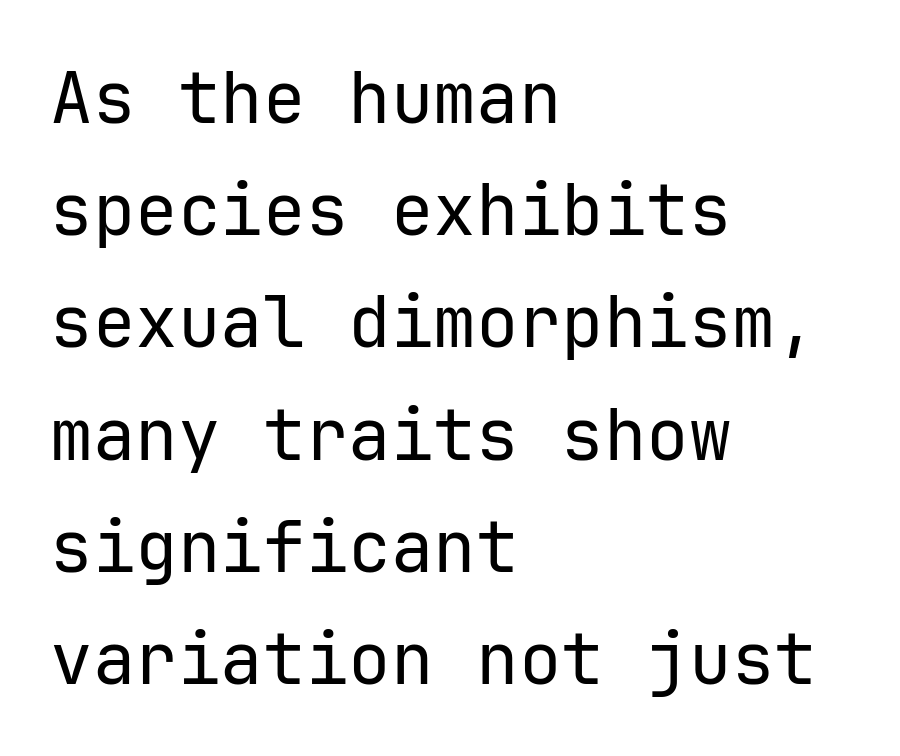
The image shows 71 px regular-weight sans-serif type, upright, monospaced; set left-aligned, normal line spacing (1.58x), normal letter spacing, not underlined; low stroke contrast and a medium x-height.
